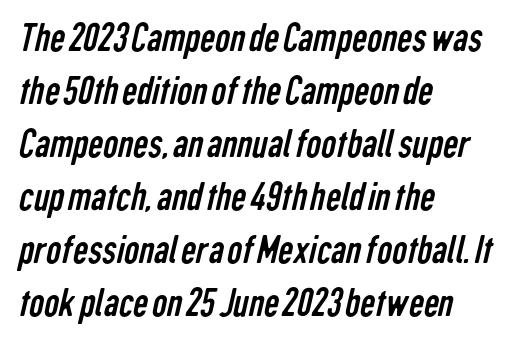
The image shows 42 px regular-weight, condensed sans-serif type; set left-aligned, normal line spacing (1.26x), normal letter spacing, not underlined; low stroke contrast and a medium x-height.
